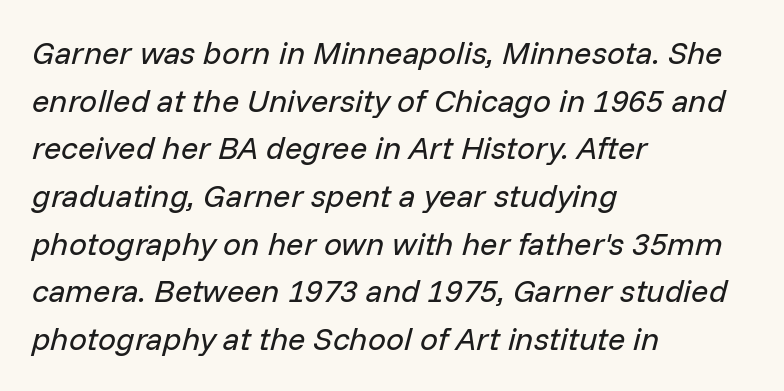
{"italic": "yes", "lean": "right", "slant_degrees": 14, "bold": "no", "weight": "regular", "width": "normal", "stroke_contrast": "low", "x_height": "medium", "monospaced": "no", "underline": "no", "align": "left", "line_spacing": "normal", "line_spacing_ratio": 1.49, "letter_spacing": "normal", "letter_spacing_em": 0.0, "glyph_px": 32}
